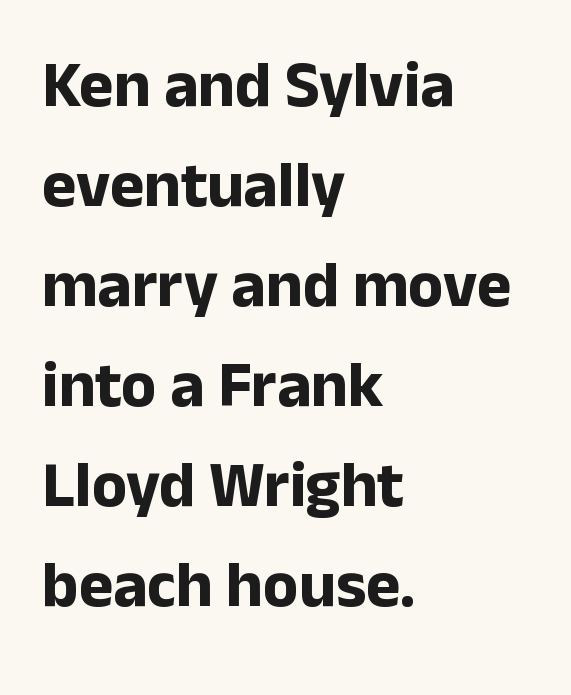
Q: Is the text bold? A: Yes.
Q: Is the text italic (slanted)? A: No, it is upright.
Q: Is the typeface a serif or a sans-serif typeface? A: Sans-serif.
Q: Is the text underlined? A: No.
Q: How is the paragraph aligned? A: Left-aligned.
Q: Is the spacing between letters normal or unusually wide? A: Normal.
Q: Is the spacing between lines tight, normal or loose? A: Normal.
Q: Width (condensed, normal, or wide)? A: Normal.
Q: Stroke contrast? A: Low.
Q: x-height? A: Medium.
Q: Monospaced? A: No.
